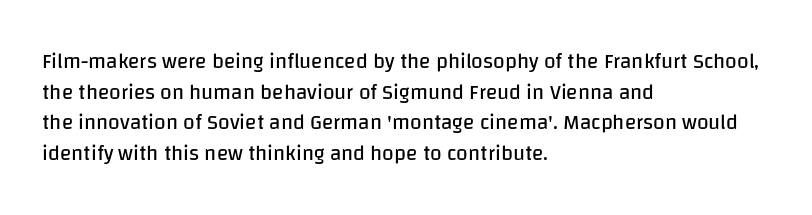
The image shows 21 px text type, upright; set left-aligned, normal line spacing (1.46x), normal letter spacing, not underlined.
